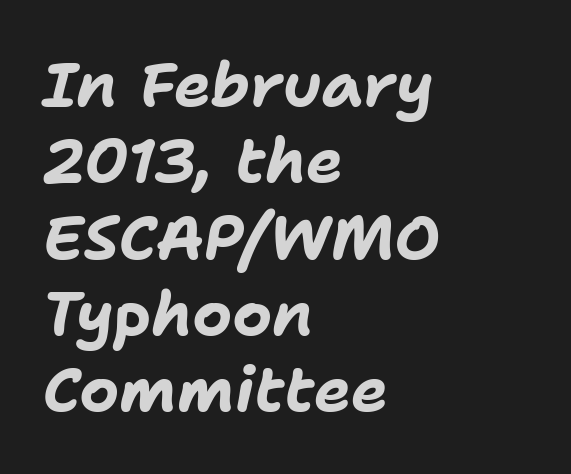
{"italic": "yes", "lean": "right", "slant_degrees": 11, "bold": "yes", "weight": "bold", "width": "normal", "stroke_contrast": "low", "x_height": "medium", "monospaced": "no", "underline": "no", "align": "left", "line_spacing_ratio": 1.23, "letter_spacing": "normal", "letter_spacing_em": 0.0, "glyph_px": 62}
